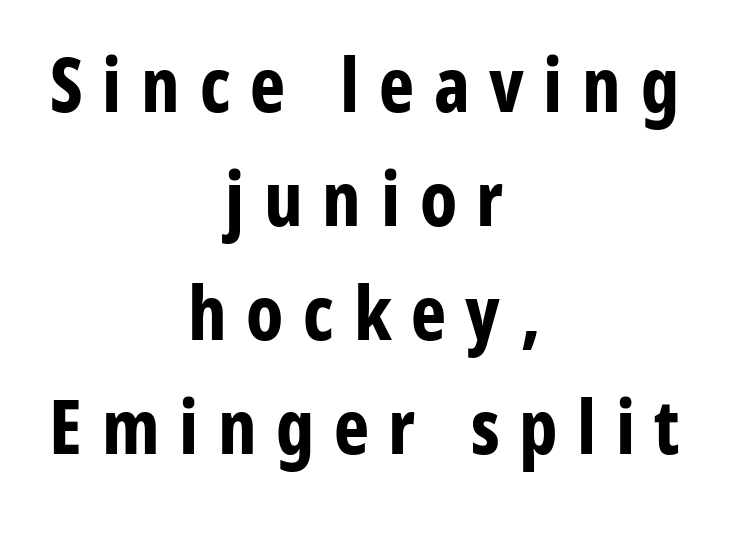
The letters are bold, with thick, heavy strokes. Beneath every word, the page is bare. Character widths vary here, with narrow letters taking less room than wide ones. The face used here is rendered with a markedly widened letterfit.
